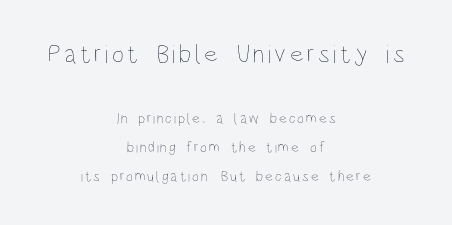
Block one is the big one; block two sits smaller underneath. The rendering uses a large line-height, opening up the rows. These lines stack symmetrically, like a column narrowing and widening about its center. This sample uses an upright cut, with every glyph sitting square on the baseline. No extra ink here — the face is not bold.
